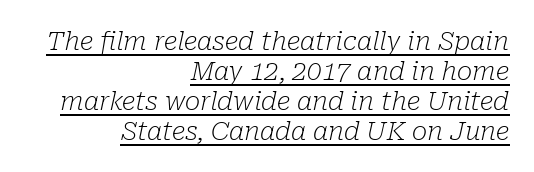
Q: Is the text bold? A: No.
Q: Is the text italic (slanted)? A: Yes, it leans right by about 10 degrees.
Q: Is the text underlined? A: Yes.
Q: How is the paragraph aligned? A: Right-aligned.
Q: Is the spacing between letters normal or unusually wide? A: Normal.
Q: Is the spacing between lines tight, normal or loose? A: Tight.
